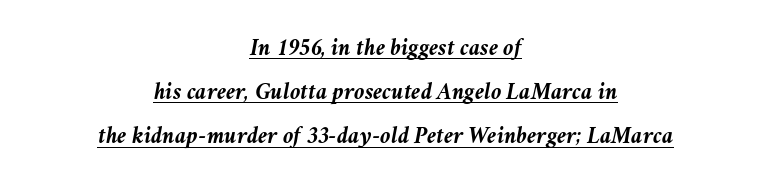
Q: Is the text bold? A: Yes.
Q: Is the text italic (slanted)? A: Yes, it leans right by about 11 degrees.
Q: Is the text underlined? A: Yes.
Q: How is the paragraph aligned? A: Centered.
Q: Is the spacing between letters normal or unusually wide? A: Normal.
